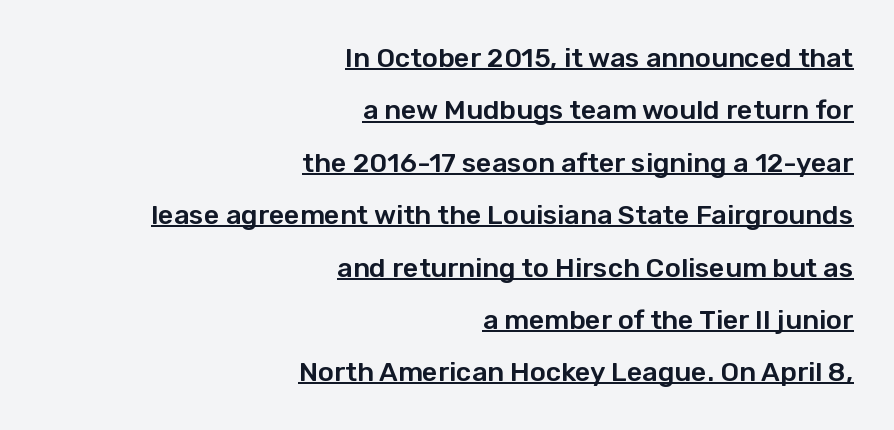
{"italic": "no", "underline": "yes", "align": "right", "line_spacing": "loose", "line_spacing_ratio": 1.94, "letter_spacing": "normal", "letter_spacing_em": 0.0, "glyph_px": 27}
